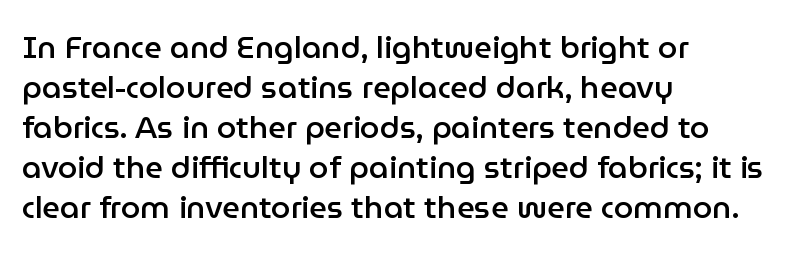
{"serif": "no", "italic": "no", "bold": "semi", "weight": "semibold", "width": "normal", "stroke_contrast": "low", "x_height": "medium", "monospaced": "no", "underline": "no", "align": "left", "line_spacing": "normal", "line_spacing_ratio": 1.29, "letter_spacing": "normal", "letter_spacing_em": 0.0, "glyph_px": 31}
